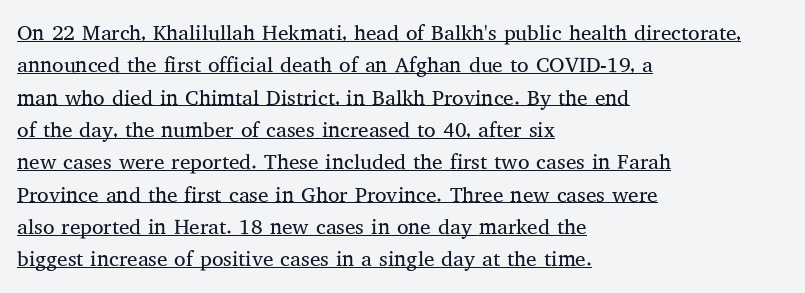
This is underlined copy, the kind a proofreader might mark for attention. The characters are drawn with everyday or finer stroke widths. What stands out about the letter spacing? Nothing — it is the standard amount. These lines sit exactly where default settings would place them. The ragged edge is on the right, which tells us the setting is flush left. Posture: upright roman.
